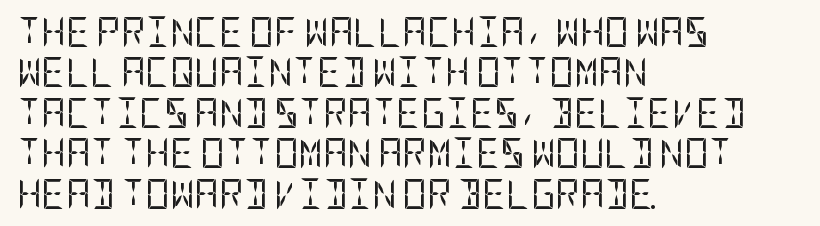
Check the space under the baseline: it is left empty. No chunkiness to these letters — they're not bold. Posture: upright roman. Vertical spacing — default.
